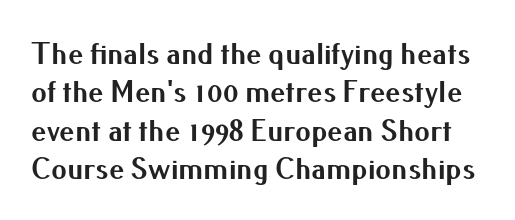
{"serif": "no", "italic": "no", "bold": "yes", "weight": "bold", "width": "normal", "stroke_contrast": "medium", "x_height": "small", "monospaced": "no", "underline": "no", "line_spacing_ratio": 1.24, "letter_spacing": "normal", "letter_spacing_em": 0.0, "glyph_px": 31}
